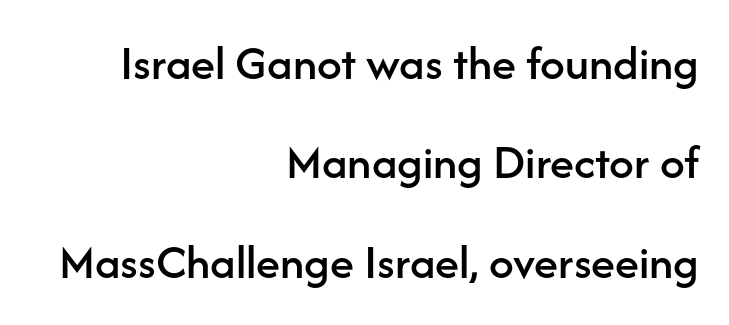
Q: Is the text italic (slanted)? A: No, it is upright.
Q: Is the typeface a serif or a sans-serif typeface? A: Sans-serif.
Q: Is the text underlined? A: No.
Q: How is the paragraph aligned? A: Right-aligned.
Q: Is the spacing between letters normal or unusually wide? A: Normal.
Q: Is the spacing between lines tight, normal or loose? A: Loose.
Q: Width (condensed, normal, or wide)? A: Normal.
Q: Stroke contrast? A: Low.
Q: x-height? A: Medium.
Q: Monospaced? A: No.
